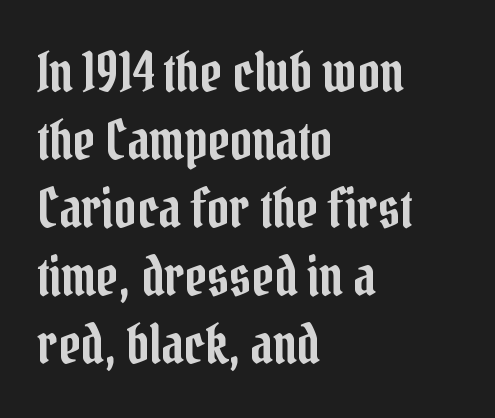
{"serif": "yes", "italic": "no", "width": "condensed", "stroke_contrast": "low", "x_height": "medium", "monospaced": "no", "underline": "no", "align": "left", "line_spacing": "normal", "line_spacing_ratio": 1.26, "letter_spacing": "normal", "letter_spacing_em": 0.0, "glyph_px": 54}
